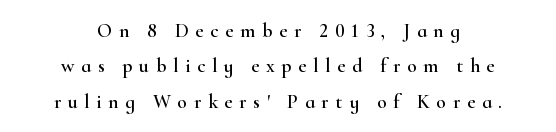
When letters stand straight like this, we call the style roman or upright. How are the letters spaced? Widely, with obvious added tracking. The lines are quadded center. The passage shown is not underscored anywhere.
